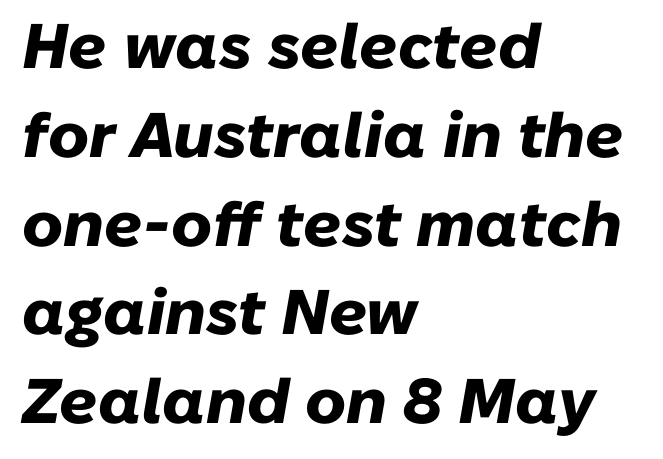
Q: Is the text bold? A: Yes.
Q: Is the text italic (slanted)? A: Yes, it leans right by about 10 degrees.
Q: Is the text underlined? A: No.
Q: How is the paragraph aligned? A: Left-aligned.
Q: Is the spacing between letters normal or unusually wide? A: Normal.
Q: Is the spacing between lines tight, normal or loose? A: Normal.
Q: Width (condensed, normal, or wide)? A: Normal.
Q: Stroke contrast? A: Low.
Q: x-height? A: Medium.
Q: Monospaced? A: No.
